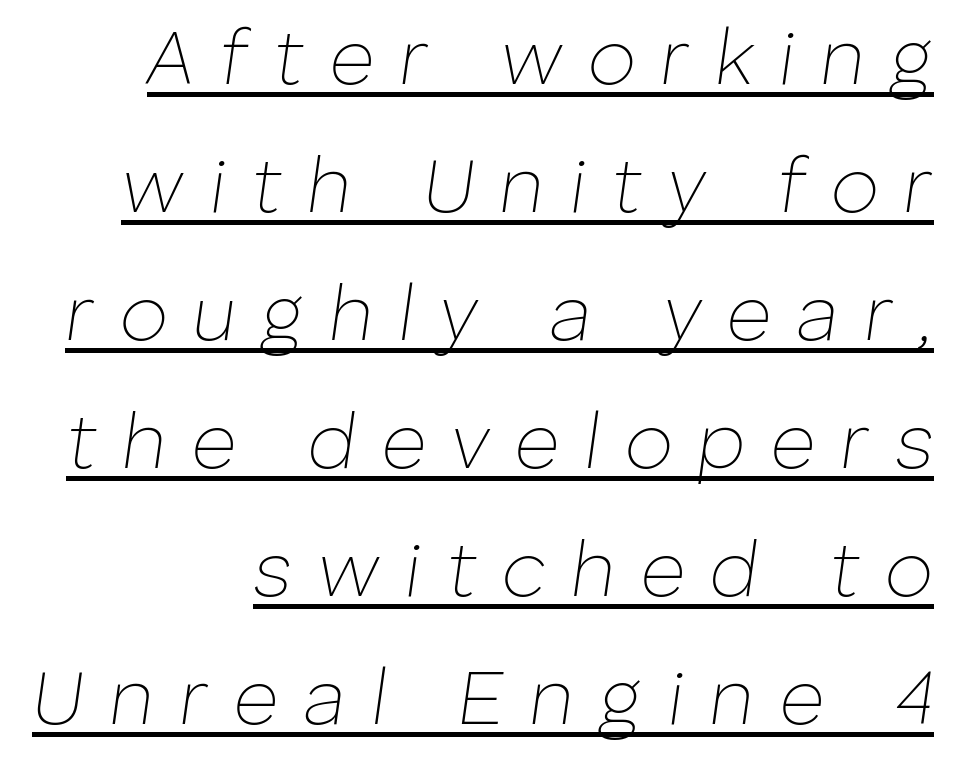
Q: Is the text bold? A: No.
Q: Is the text italic (slanted)? A: Yes, it leans right by about 8 degrees.
Q: Is the text underlined? A: Yes.
Q: How is the paragraph aligned? A: Right-aligned.
Q: Is the spacing between letters normal or unusually wide? A: Unusually wide.
Q: Is the spacing between lines tight, normal or loose? A: Normal.
Q: Width (condensed, normal, or wide)? A: Normal.
Q: Stroke contrast? A: Low.
Q: x-height? A: Medium.
Q: Monospaced? A: No.
